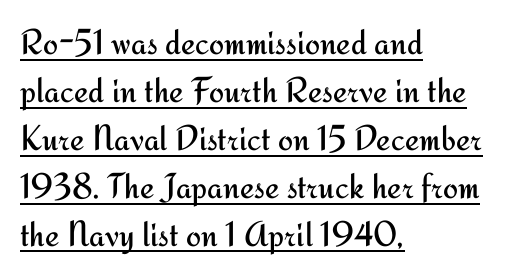
The image shows 36 px regular-weight sans-serif type, upright; set left-aligned, normal line spacing (1.33x), normal letter spacing, underlined; medium stroke contrast and a small x-height.
